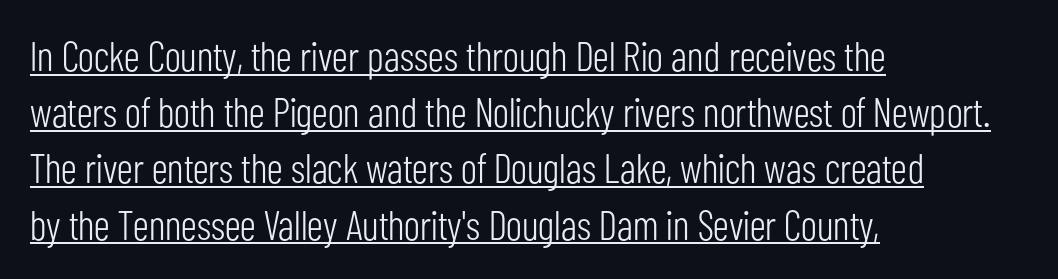
Spacing verdict: proportional, widths tailored to each character. Is there much room between lines? A standard amount, neither cramped nor airy. Each word holds together tightly as a unit, with standard inter-letter gaps. Stems and bowls with no extra thickness — not bold. Short and long lines alike share a common starting point at left.
